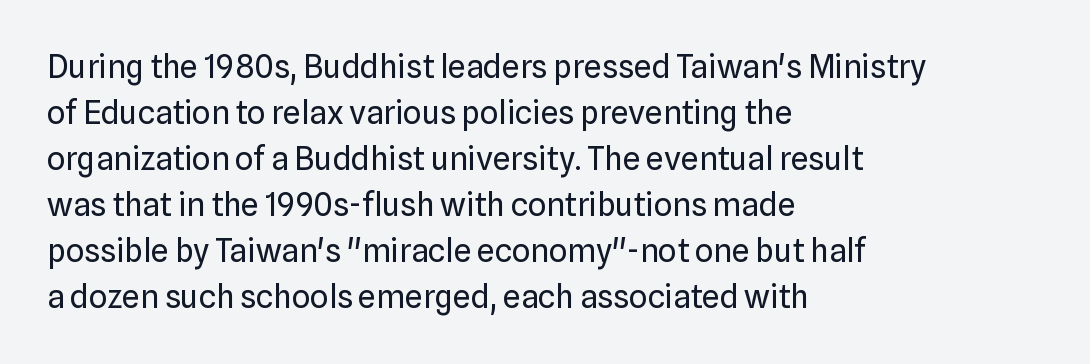
{"serif": "no", "italic": "no", "bold": "no", "weight": "regular", "width": "normal", "stroke_contrast": "low", "x_height": "medium", "monospaced": "no", "underline": "no", "align": "left", "line_spacing": "normal", "line_spacing_ratio": 1.44, "letter_spacing": "normal", "letter_spacing_em": 0.0, "glyph_px": 32}
